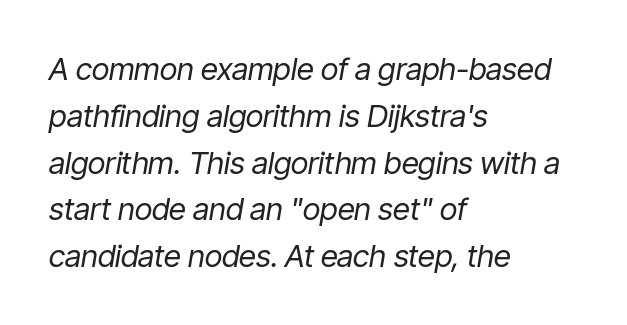
The paragraph has a hard left edge and a soft right edge. Every character sits at an angle, as italics do. Bold? No — there's no thickening of the strokes. The passage shown is typed in a proportional face where columns would drift.
